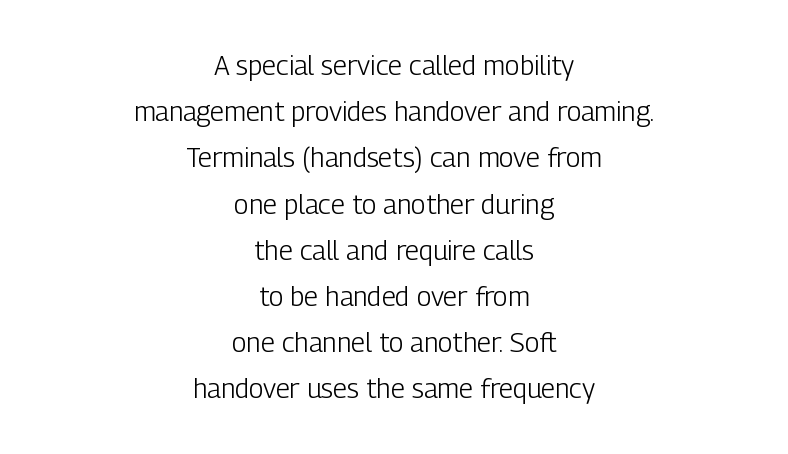
{"italic": "no", "bold": "no", "underline": "no", "align": "center", "line_spacing_ratio": 1.71, "letter_spacing": "normal", "letter_spacing_em": 0.0, "glyph_px": 27}
